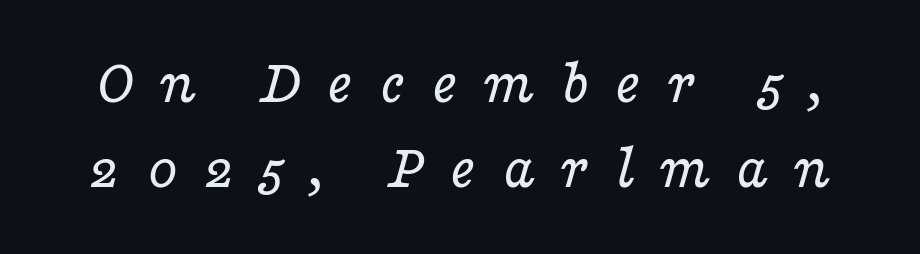
{"serif": "yes", "italic": "yes", "lean": "right", "slant_degrees": 16, "bold": "no", "weight": "regular", "width": "wide", "stroke_contrast": "low", "x_height": "medium", "monospaced": "no", "underline": "no", "line_spacing": "normal", "line_spacing_ratio": 1.33, "letter_spacing": "wide", "letter_spacing_em": 0.38, "glyph_px": 64}
